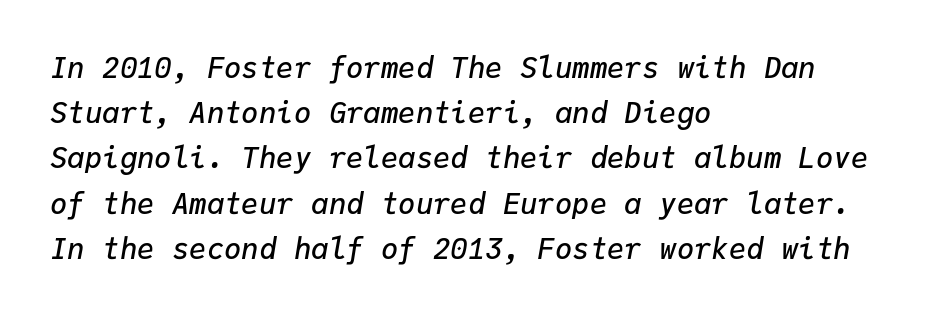
{"italic": "yes", "lean": "right", "slant_degrees": 9, "bold": "semi", "weight": "semibold", "width": "normal", "stroke_contrast": "low", "x_height": "medium", "monospaced": "yes", "underline": "no", "align": "left", "line_spacing": "normal", "line_spacing_ratio": 1.56, "letter_spacing": "normal", "letter_spacing_em": 0.0, "glyph_px": 29}
